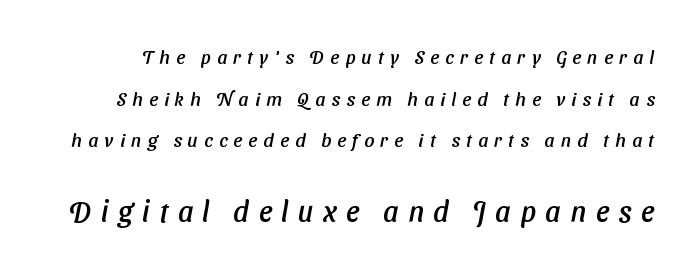
A typesetter would call this proportional, since set widths differ per character. Honestly, the letter spacing is so wide it's the main thing you notice. Compare the two chunks: the lower has the greater cap height. This is sans-serif lettering, the kind often seen on screens and signage. Plain, unruled lines of type. The lines are spread far apart with generous leading.
